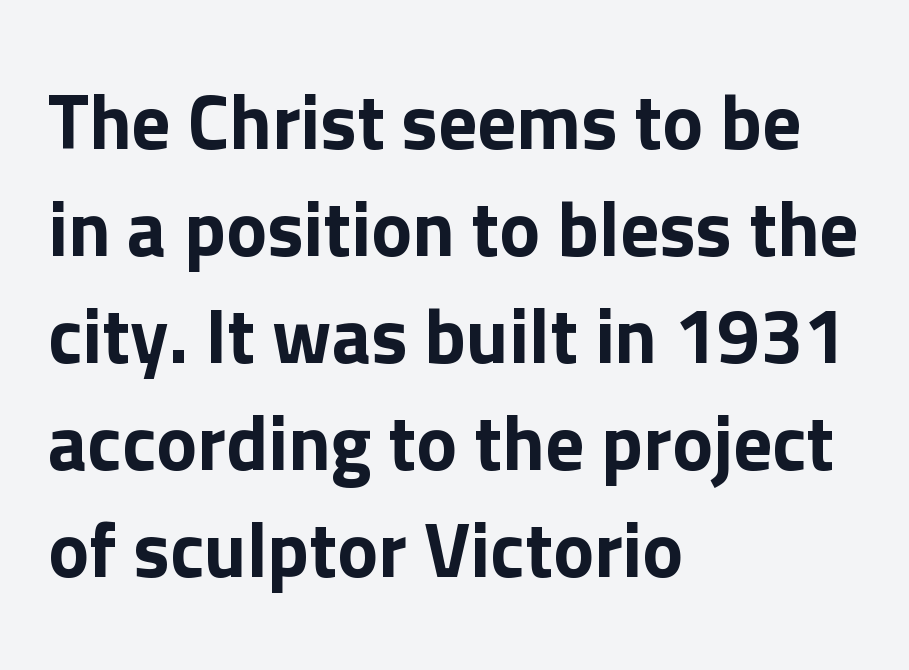
Q: Is the text italic (slanted)? A: No, it is upright.
Q: Is the typeface a serif or a sans-serif typeface? A: Sans-serif.
Q: Is the text underlined? A: No.
Q: How is the paragraph aligned? A: Left-aligned.
Q: Is the spacing between letters normal or unusually wide? A: Normal.
Q: Is the spacing between lines tight, normal or loose? A: Normal.
Q: Width (condensed, normal, or wide)? A: Normal.
Q: Stroke contrast? A: Low.
Q: x-height? A: Medium.
Q: Monospaced? A: No.
